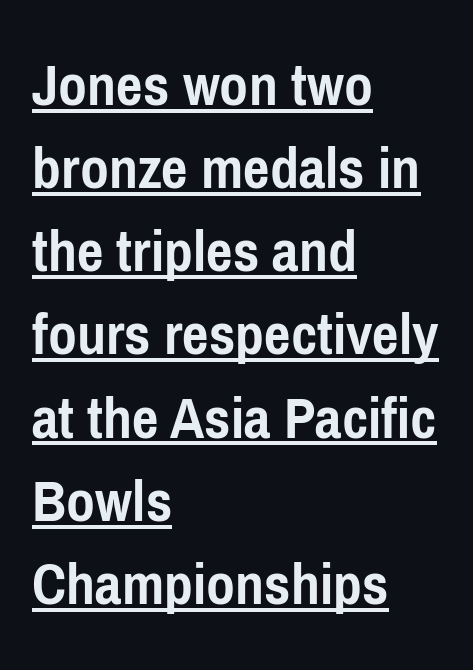
No italicization has been applied; the sample stays upright. Caption: bold face, heavy strokes. What stands out about the letter spacing? Nothing — it is the standard amount. Nope, no serifs anywhere on these letters. The paragraph shown leans on its left margin.
